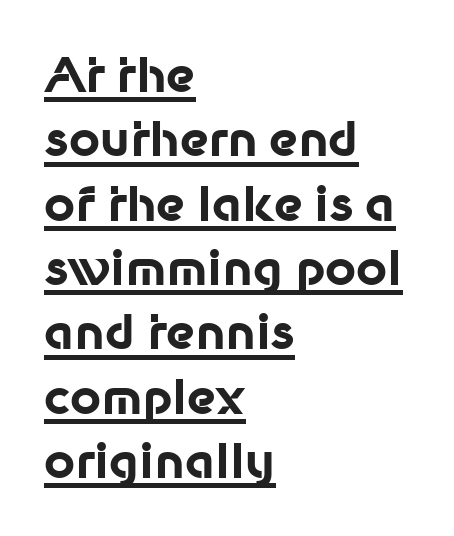
{"serif": "no", "italic": "no", "bold": "yes", "weight": "bold", "width": "normal", "stroke_contrast": "low", "x_height": "medium", "monospaced": "no", "underline": "yes", "align": "left", "line_spacing": "normal", "line_spacing_ratio": 1.34, "letter_spacing": "normal", "letter_spacing_em": 0.0, "glyph_px": 48}
